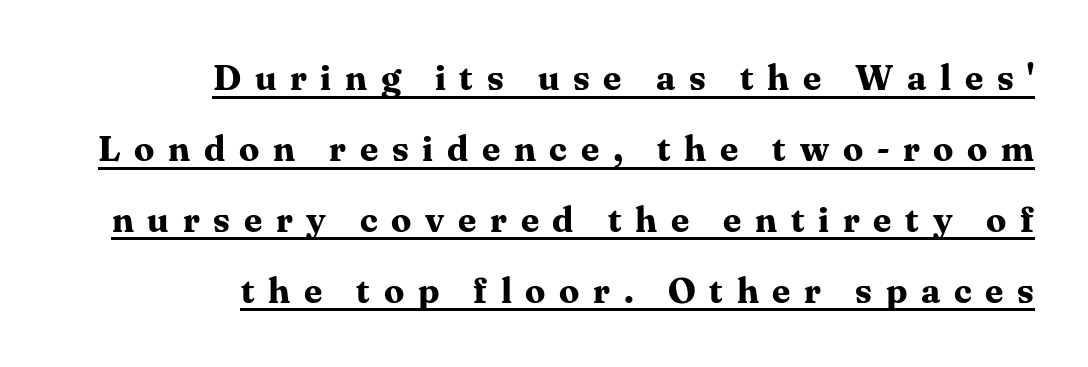
The image shows 36 px bold serif type, upright; set right-aligned, loose line spacing (1.97x), unusually wide letter spacing (+0.38 em), underlined; medium stroke contrast and a medium x-height.
